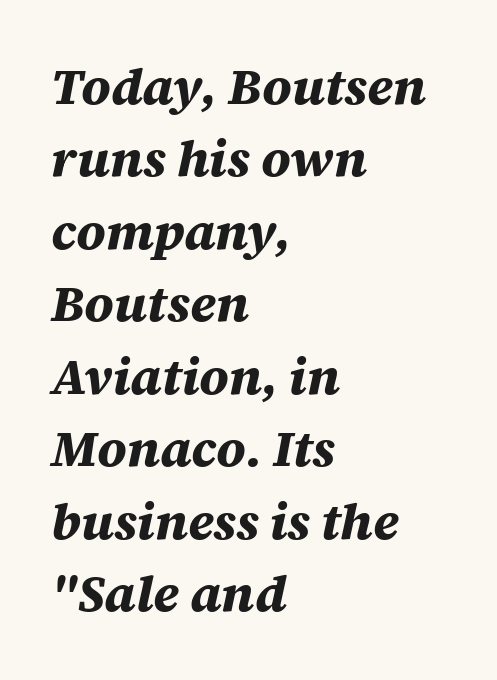
The image shows 51 px bold type, italic (leaning right); set left-aligned, normal line spacing (1.42x), normal letter spacing, not underlined; medium stroke contrast and a large x-height.
